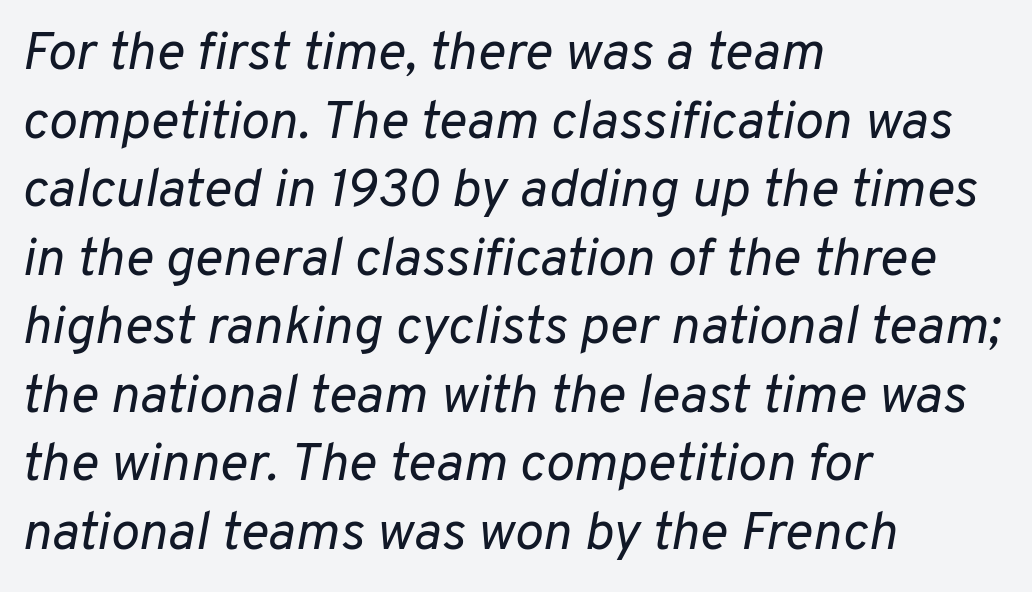
The whole block is typeset with a tilt. Think of a printed novel: that variable character pitch is what you see here. The passage shown has conventional tracking throughout. The passage shown is not bold in any degree. No word sits above an underline. The passage is arranged the way most books set body copy — flush left.
